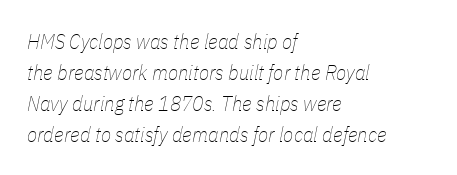
Q: Is the text bold? A: No.
Q: Is the text italic (slanted)? A: Yes, it leans right by about 11 degrees.
Q: Is the text underlined? A: No.
Q: How is the paragraph aligned? A: Left-aligned.
Q: Is the spacing between letters normal or unusually wide? A: Normal.
Q: Is the spacing between lines tight, normal or loose? A: Normal.
